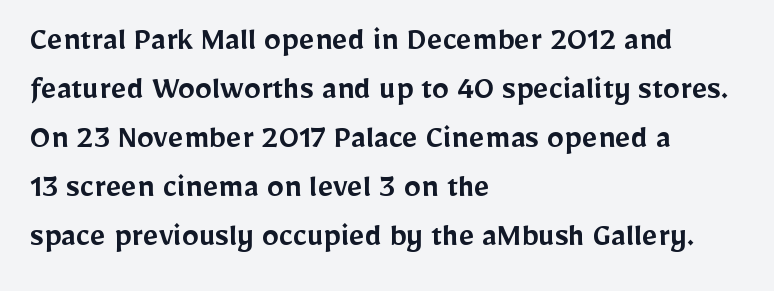
The image shows 34 px semibold sans-serif type, upright; set left-aligned, normal line spacing (1.44x), normal letter spacing, not underlined; low stroke contrast and a medium x-height.
